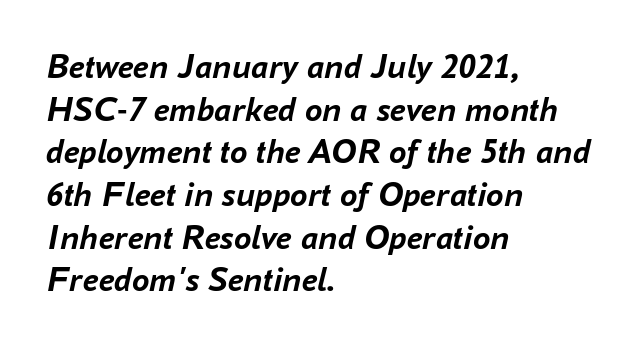
The image shows 35 px semibold type, italic (leaning right); set left-aligned, line spacing 1.22x, normal letter spacing, not underlined; low stroke contrast and a medium x-height.
